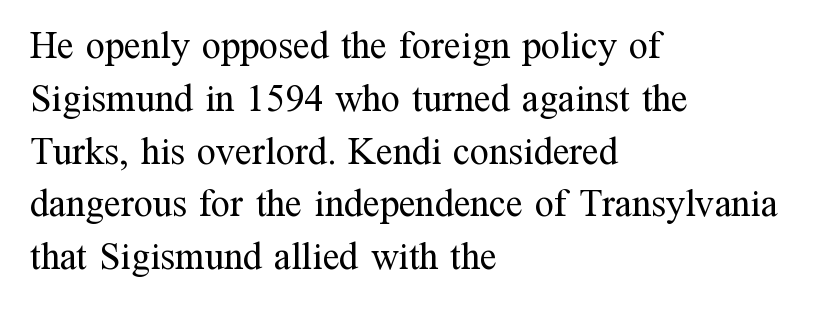
Q: Is the text bold? A: No.
Q: Is the text italic (slanted)? A: No, it is upright.
Q: Is the typeface a serif or a sans-serif typeface? A: Serif.
Q: Is the text underlined? A: No.
Q: How is the paragraph aligned? A: Left-aligned.
Q: Is the spacing between letters normal or unusually wide? A: Normal.
Q: Is the spacing between lines tight, normal or loose? A: Normal.
Q: Width (condensed, normal, or wide)? A: Normal.
Q: Stroke contrast? A: Medium.
Q: x-height? A: Medium.
Q: Monospaced? A: No.
